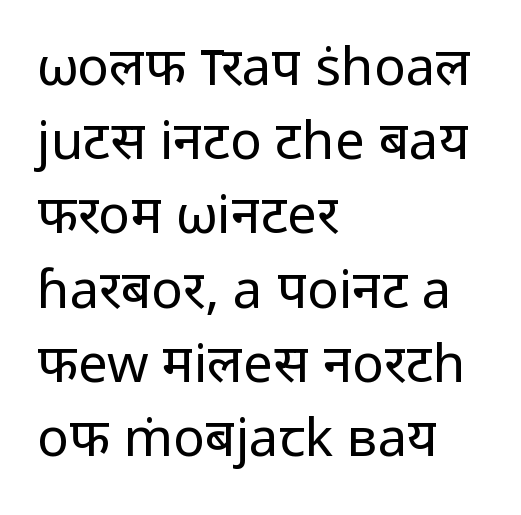
{"serif": "no", "italic": "no", "bold": "no", "weight": "regular", "width": "normal", "stroke_contrast": "low", "x_height": "medium", "monospaced": "no", "underline": "no", "align": "left", "line_spacing": "normal", "line_spacing_ratio": 1.4, "letter_spacing": "normal", "letter_spacing_em": 0.0, "glyph_px": 53}
